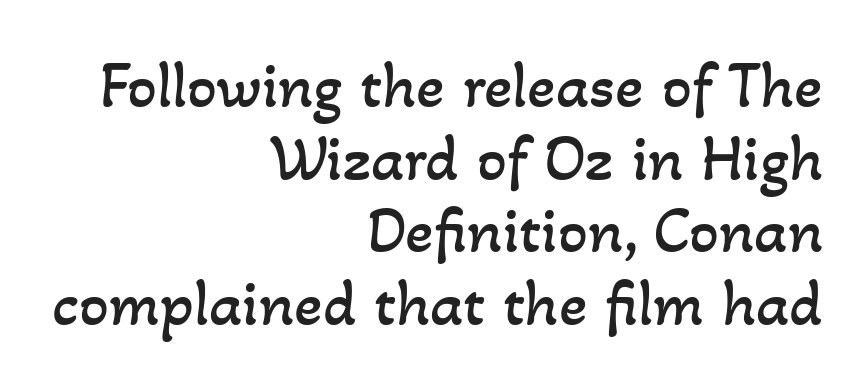
{"bold": "no", "weight": "regular", "width": "normal", "stroke_contrast": "low", "x_height": "small", "monospaced": "no", "underline": "no", "align": "right", "line_spacing": "tight", "line_spacing_ratio": 1.1, "letter_spacing": "normal", "letter_spacing_em": 0.0, "glyph_px": 66}
